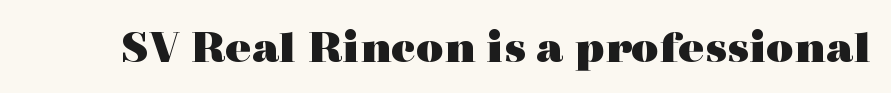
Q: Is the text bold? A: Yes.
Q: Is the text italic (slanted)? A: No, it is upright.
Q: Is the typeface a serif or a sans-serif typeface? A: Serif.
Q: Is the text underlined? A: No.
Q: Is the spacing between letters normal or unusually wide? A: Normal.
Q: Width (condensed, normal, or wide)? A: Wide.
Q: x-height? A: Medium.
Q: Monospaced? A: No.
